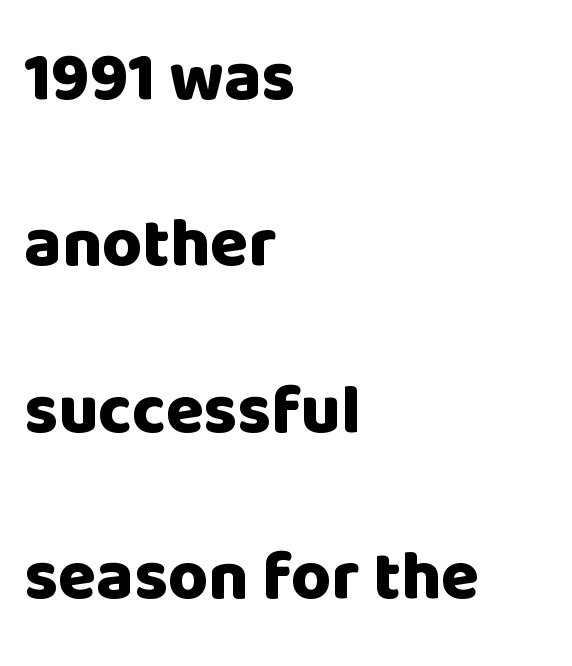
Line beginnings align vertically; line endings do not. Standard letterfit; no display-style spreading of the glyphs. Quick note: not italic, upright. What weight is shown? A full bold with thick strokes.
